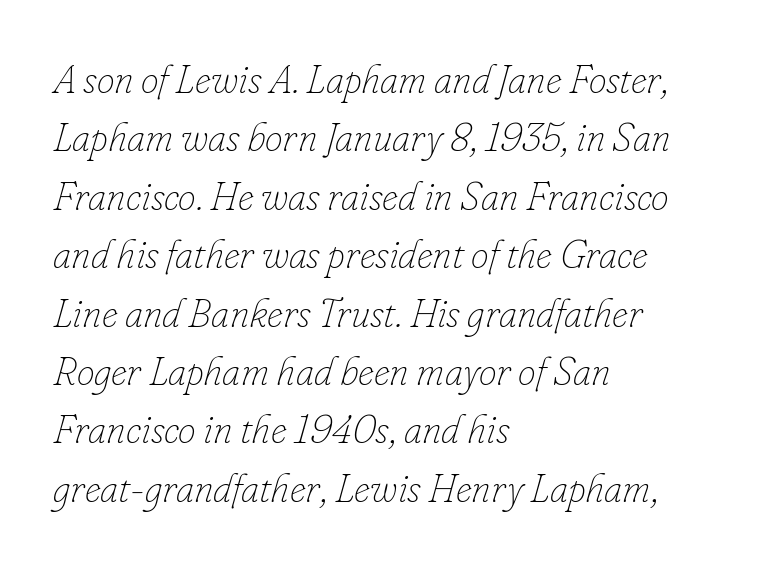
{"italic": "yes", "lean": "right", "slant_degrees": 16, "bold": "no", "weight": "thin", "width": "normal", "stroke_contrast": "low", "x_height": "small", "monospaced": "no", "underline": "no", "align": "left", "line_spacing": "normal", "line_spacing_ratio": 1.46, "letter_spacing": "normal", "letter_spacing_em": 0.0, "glyph_px": 40}
